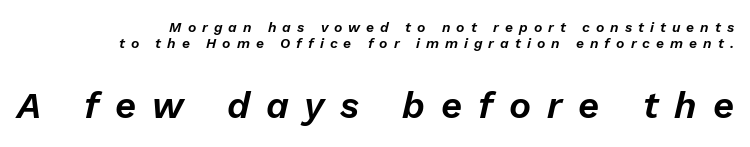
{"italic": "yes", "lean": "right", "slant_degrees": 13, "width": "normal", "stroke_contrast": "low", "x_height": "medium", "monospaced": "no", "underline": "no", "align": "right", "line_spacing": "tight", "line_spacing_ratio": 1.12, "letter_spacing": "wide", "letter_spacing_em": 0.43, "larger_block": "second", "size_ratio": 2.64, "glyph_px": 37}
